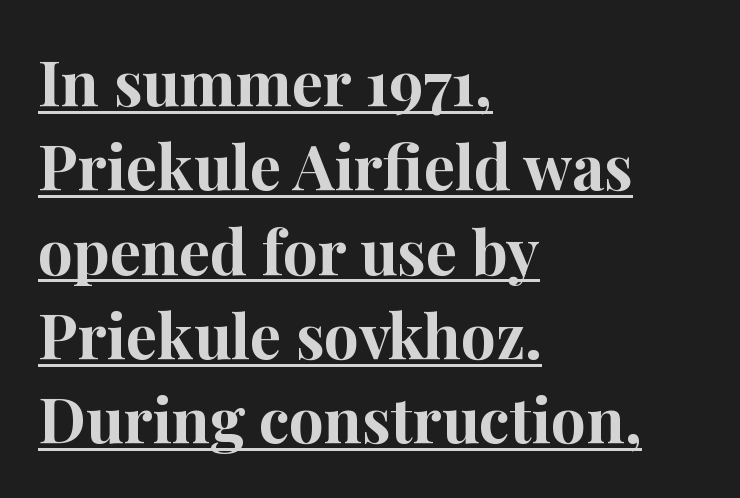
Q: Is the text bold? A: Yes.
Q: Is the text italic (slanted)? A: No, it is upright.
Q: Is the typeface a serif or a sans-serif typeface? A: Serif.
Q: Is the text underlined? A: Yes.
Q: How is the paragraph aligned? A: Left-aligned.
Q: Is the spacing between letters normal or unusually wide? A: Normal.
Q: Is the spacing between lines tight, normal or loose? A: Normal.
Q: Width (condensed, normal, or wide)? A: Normal.
Q: Stroke contrast? A: High.
Q: x-height? A: Medium.
Q: Monospaced? A: No.
